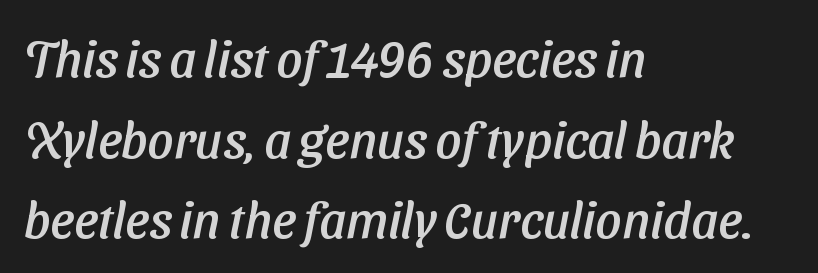
Q: Is the typeface a serif or a sans-serif typeface? A: Sans-serif.
Q: Is the text underlined? A: No.
Q: How is the paragraph aligned? A: Left-aligned.
Q: Is the spacing between letters normal or unusually wide? A: Normal.
Q: Is the spacing between lines tight, normal or loose? A: Normal.
Q: Width (condensed, normal, or wide)? A: Normal.
Q: Stroke contrast? A: Low.
Q: x-height? A: Medium.
Q: Monospaced? A: No.
